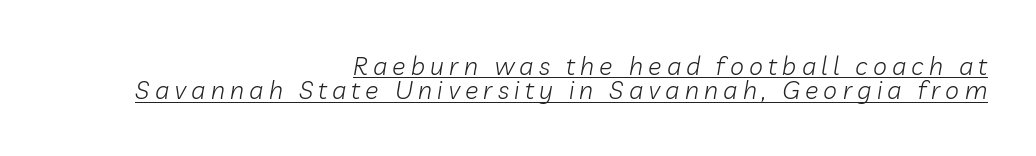
The image shows 25 px text type, italic (leaning right); set right-aligned, tight line spacing (0.98x), unusually wide letter spacing (+0.21 em), underlined.
